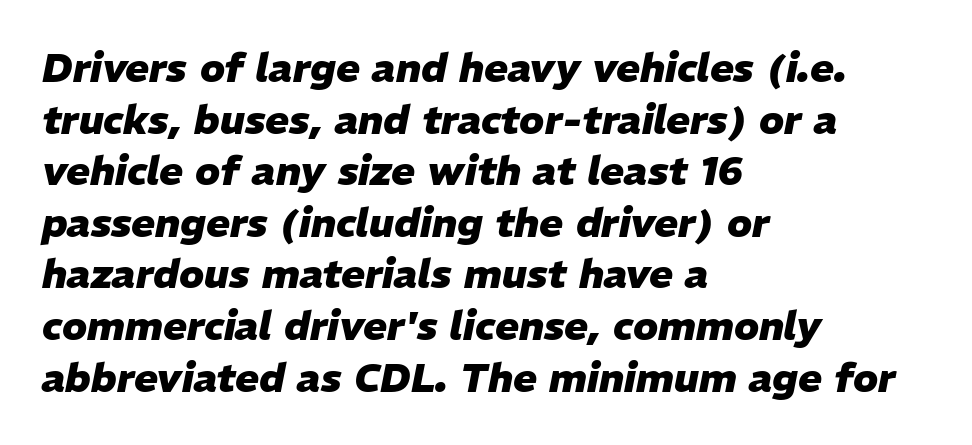
{"italic": "yes", "lean": "right", "slant_degrees": 11, "bold": "yes", "weight": "heavy", "width": "normal", "stroke_contrast": "low", "x_height": "medium", "monospaced": "no", "underline": "no", "align": "left", "line_spacing": "normal", "line_spacing_ratio": 1.29, "letter_spacing": "normal", "letter_spacing_em": 0.0, "glyph_px": 40}
